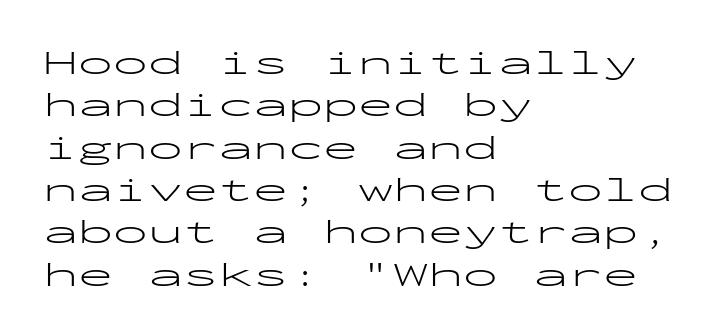
Q: Is the text bold? A: No.
Q: Is the text italic (slanted)? A: No, it is upright.
Q: Is the typeface a serif or a sans-serif typeface? A: Sans-serif.
Q: Is the text underlined? A: No.
Q: How is the paragraph aligned? A: Left-aligned.
Q: Is the spacing between letters normal or unusually wide? A: Normal.
Q: Width (condensed, normal, or wide)? A: Wide.
Q: Stroke contrast? A: Low.
Q: x-height? A: Medium.
Q: Monospaced? A: Yes.
